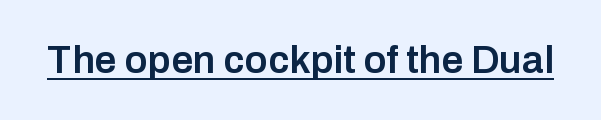
The image shows 39 px semibold sans-serif type, upright; set normal letter spacing, underlined; low stroke contrast and a medium x-height.
